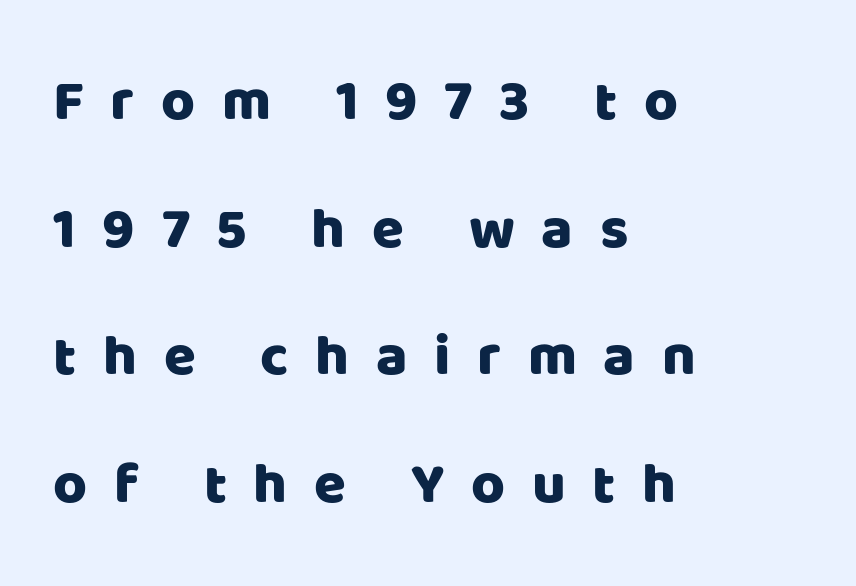
The image shows 58 px sans-serif type, upright; set left-aligned, loose line spacing (2.2x), unusually wide letter spacing (+0.46 em), not underlined; low stroke contrast and a large x-height.
